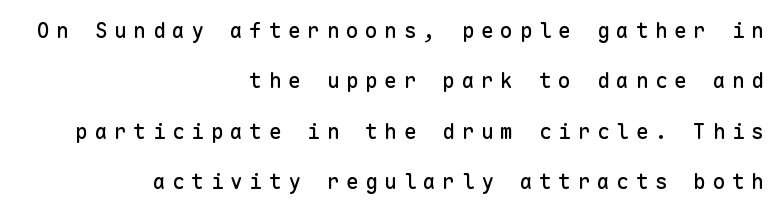
Q: Is the text italic (slanted)? A: No, it is upright.
Q: Is the text underlined? A: No.
Q: How is the paragraph aligned? A: Right-aligned.
Q: Is the spacing between letters normal or unusually wide? A: Unusually wide.
Q: Is the spacing between lines tight, normal or loose? A: Loose.
